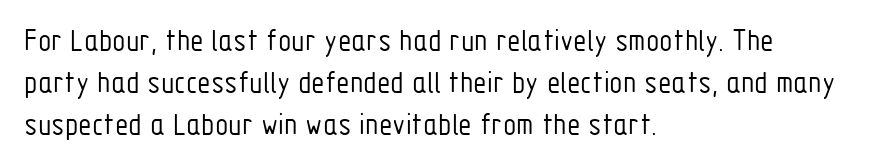
The image shows 31 px light, condensed sans-serif type, upright; set left-aligned, normal line spacing (1.36x), normal letter spacing, not underlined; low stroke contrast and a medium x-height.
